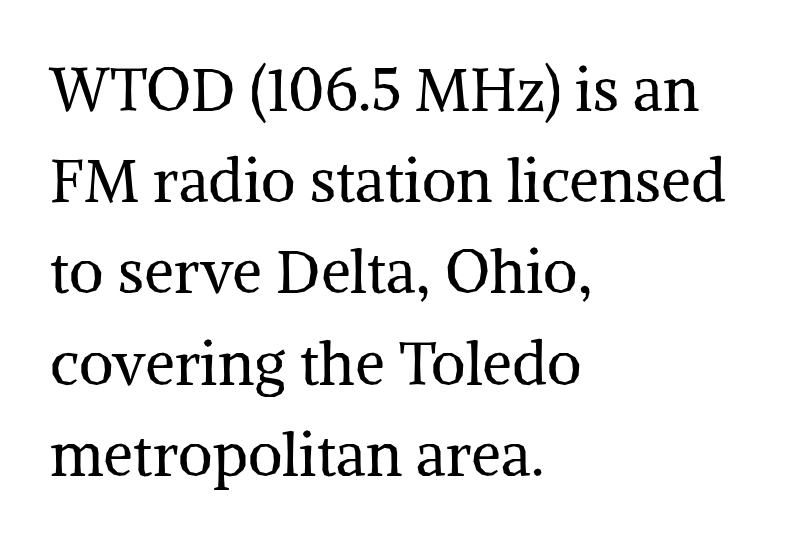
{"serif": "yes", "italic": "no", "bold": "no", "weight": "regular", "width": "normal", "stroke_contrast": "medium", "x_height": "medium", "monospaced": "no", "underline": "no", "align": "left", "line_spacing": "normal", "line_spacing_ratio": 1.52, "letter_spacing": "normal", "letter_spacing_em": 0.0, "glyph_px": 60}
